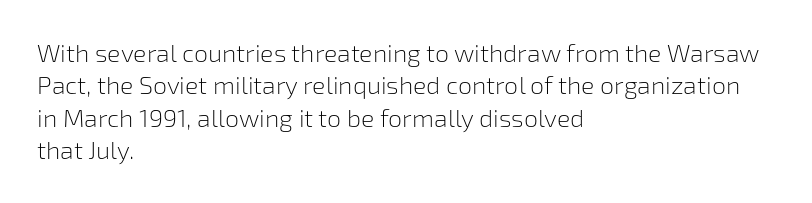
Q: Is the text bold? A: No.
Q: Is the text italic (slanted)? A: No, it is upright.
Q: Is the text underlined? A: No.
Q: How is the paragraph aligned? A: Left-aligned.
Q: Is the spacing between letters normal or unusually wide? A: Normal.
Q: Is the spacing between lines tight, normal or loose? A: Normal.
